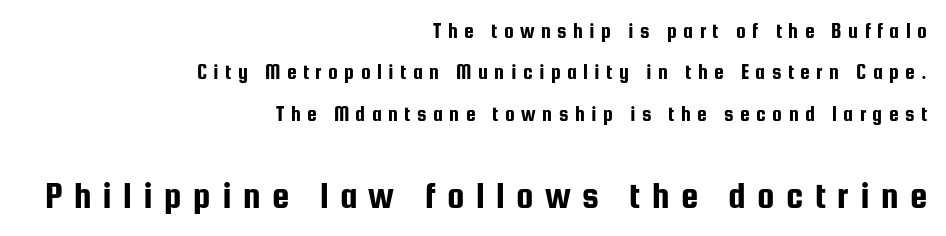
Q: Is the text italic (slanted)? A: No, it is upright.
Q: Is the typeface a serif or a sans-serif typeface? A: Sans-serif.
Q: Is the text underlined? A: No.
Q: How is the paragraph aligned? A: Right-aligned.
Q: Is the spacing between letters normal or unusually wide? A: Unusually wide.
Q: Which block of text is set in a larger size, the first (top) or the second (bottom)? A: The second (bottom) one.
Q: Width (condensed, normal, or wide)? A: Condensed.
Q: Stroke contrast? A: Low.
Q: x-height? A: Medium.
Q: Monospaced? A: No.
